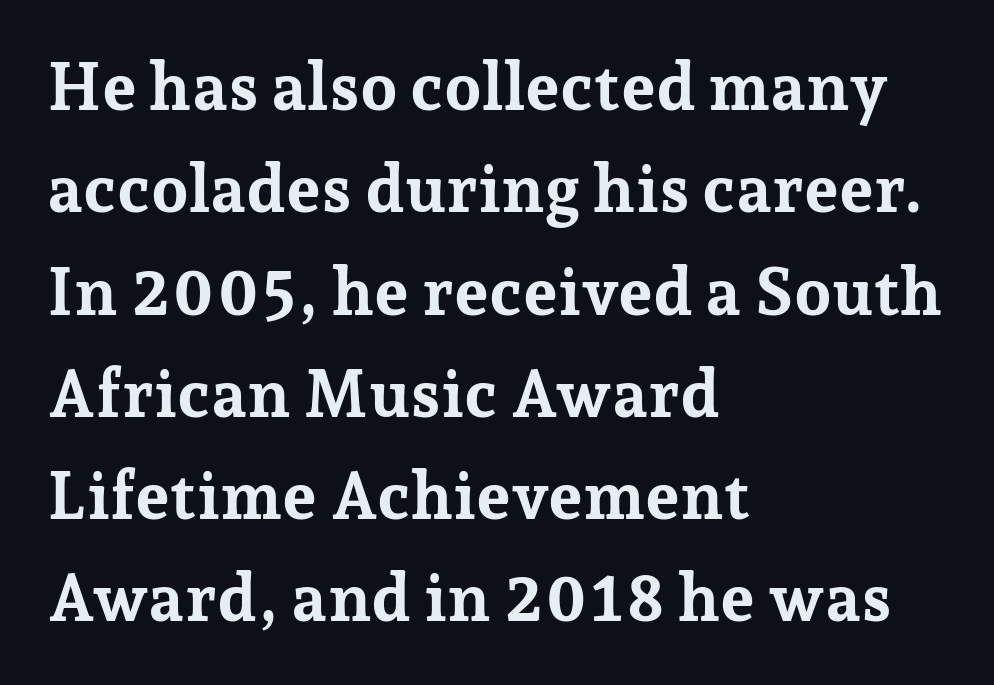
Spacing verdict: proportional, widths tailored to each character. Each word holds together tightly as a unit, with standard inter-letter gaps. Stroke thickness is high; the sample reads as a true bold. This sample keeps an unexceptional amount of space between lines. You can tell from the footed stems that serif type was used.
